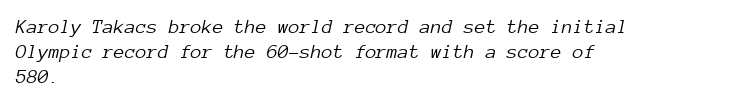
Think standard paragraph weight, or any step lighter than that. Characters follow at the spacing the type designer built in. Observe the lean: these are italic letterforms. This rendering uses left alignment, leaving the right contour irregular. Descenders are the only things crossing below the line.
